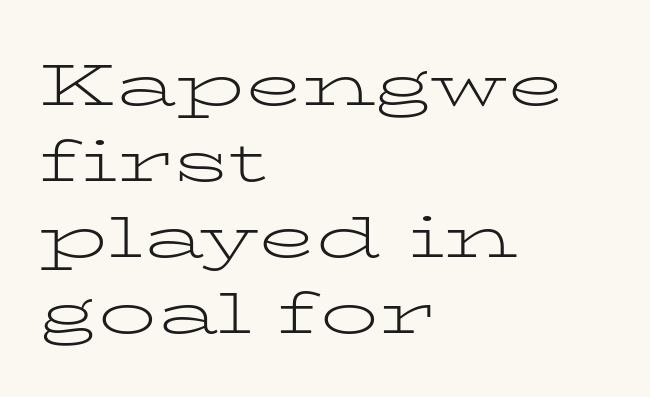
Q: Is the text bold? A: No.
Q: Is the text italic (slanted)? A: No, it is upright.
Q: Is the typeface a serif or a sans-serif typeface? A: Serif.
Q: Is the text underlined? A: No.
Q: How is the paragraph aligned? A: Left-aligned.
Q: Is the spacing between letters normal or unusually wide? A: Normal.
Q: Is the spacing between lines tight, normal or loose? A: Normal.
Q: Width (condensed, normal, or wide)? A: Wide.
Q: Stroke contrast? A: Low.
Q: x-height? A: Medium.
Q: Monospaced? A: No.
